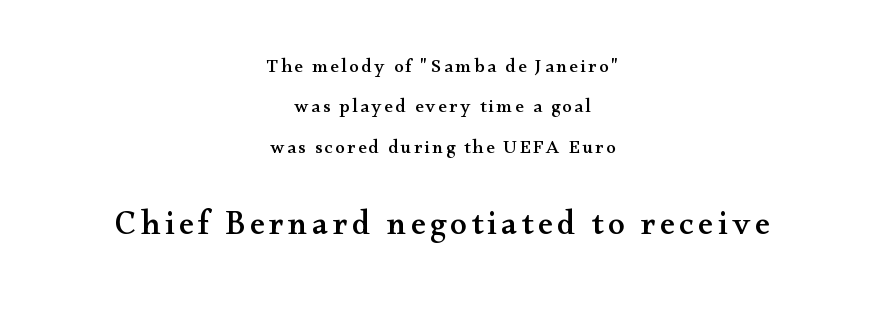
The image shows 34 px wide serif type, upright; set centered, loose line spacing (2.13x), not underlined; the second (bottom) block is 1.79x larger; medium stroke contrast and a small x-height.
